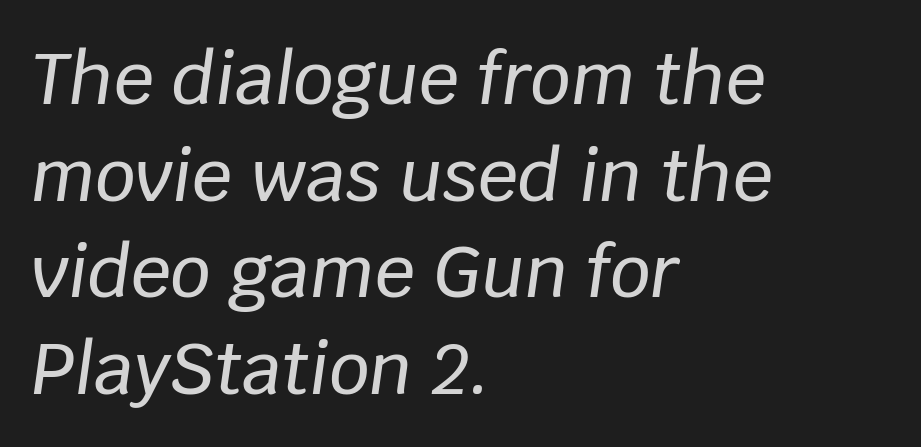
{"italic": "yes", "lean": "right", "slant_degrees": 8, "width": "normal", "stroke_contrast": "low", "x_height": "large", "monospaced": "no", "underline": "no", "align": "left", "line_spacing": "normal", "line_spacing_ratio": 1.36, "letter_spacing": "normal", "letter_spacing_em": 0.0, "glyph_px": 71}
